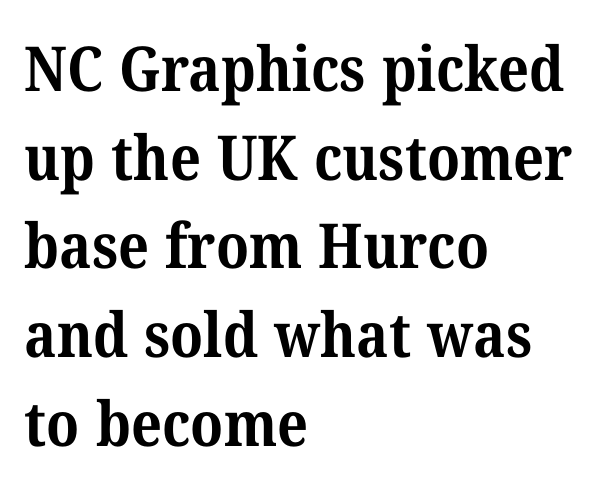
The image shows 62 px bold serif type; set left-aligned, normal line spacing (1.43x), normal letter spacing, not underlined; medium stroke contrast and a medium x-height.
